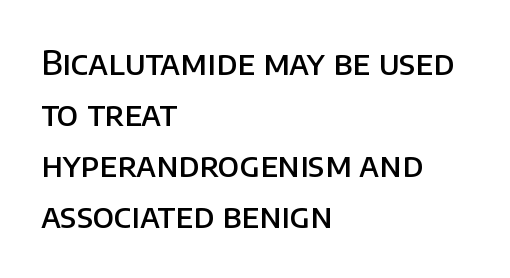
In terms of letterspacing, this is plain default setting. The space between consecutive lines is moderate. The type sits square on the baseline with zero lean. Students, this is semibold: more ink than regular, less than bold. Each letter keeps its own natural width here, so spacing adapts to shape.
